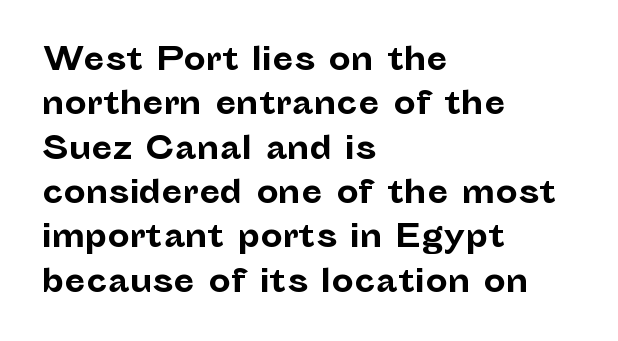
Q: Is the text bold? A: Yes.
Q: Is the text italic (slanted)? A: No, it is upright.
Q: Is the typeface a serif or a sans-serif typeface? A: Sans-serif.
Q: Is the text underlined? A: No.
Q: How is the paragraph aligned? A: Left-aligned.
Q: Is the spacing between letters normal or unusually wide? A: Normal.
Q: Is the spacing between lines tight, normal or loose? A: Normal.
Q: Width (condensed, normal, or wide)? A: Normal.
Q: Stroke contrast? A: Low.
Q: x-height? A: Medium.
Q: Monospaced? A: No.
